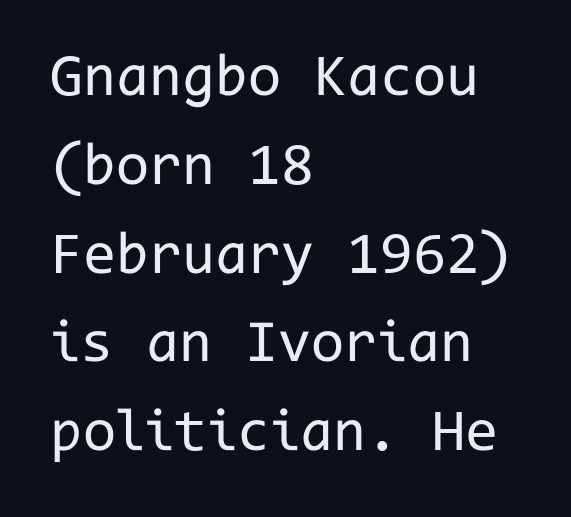
{"serif": "no", "italic": "no", "bold": "no", "weight": "regular", "width": "normal", "stroke_contrast": "low", "x_height": "medium", "monospaced": "yes", "underline": "no", "align": "left", "line_spacing": "normal", "line_spacing_ratio": 1.48, "letter_spacing": "normal", "letter_spacing_em": 0.0, "glyph_px": 60}
